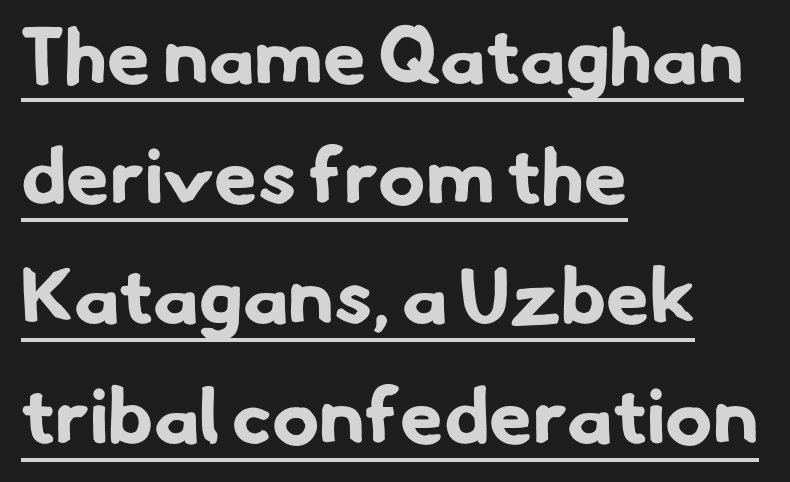
Notice how descenders clear the ascenders below comfortably — that's standard leading. Pretty heavy lettering here — definitely bold. The face used here is a sans, in the tradition of grotesques and geometrics. This sample uses plain, unmodified letter spacing. Notice how the passage keeps a crisp vertical edge on the left only. Compared with undecorated copy, this sample adds a rule below the words.
